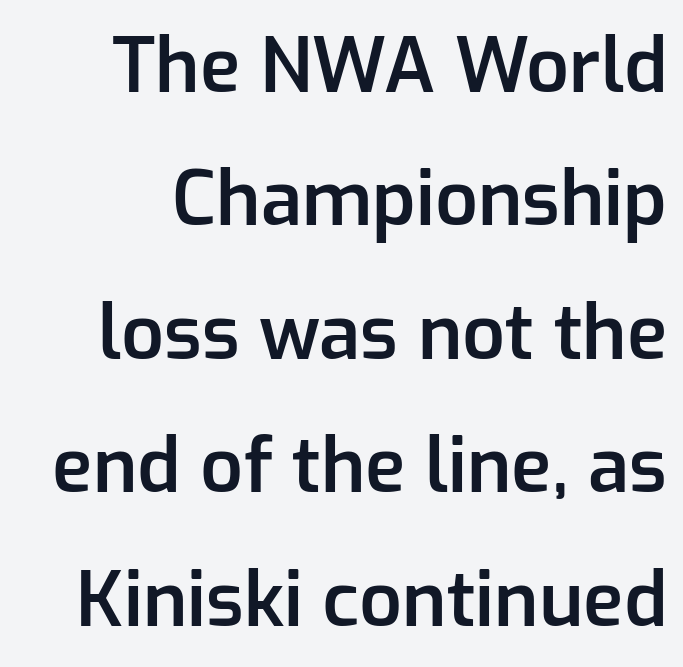
The image shows 75 px semibold sans-serif type, upright; set line spacing 1.78x, normal letter spacing, not underlined; low stroke contrast and a medium x-height.
